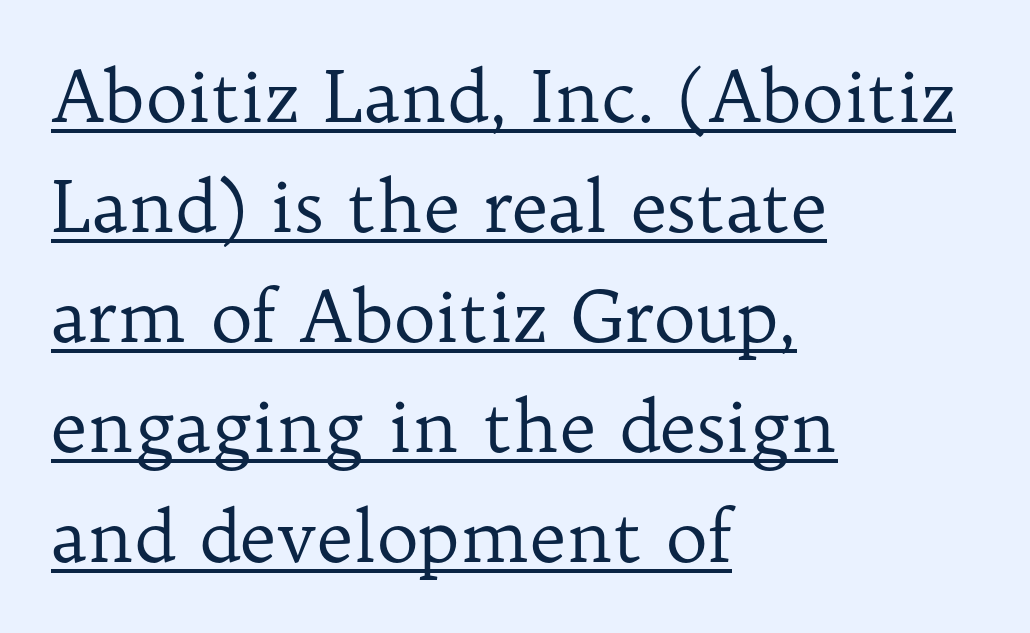
{"serif": "yes", "italic": "no", "bold": "no", "weight": "regular", "width": "normal", "stroke_contrast": "low", "x_height": "medium", "monospaced": "no", "underline": "yes", "align": "left", "line_spacing": "normal", "line_spacing_ratio": 1.55, "letter_spacing": "normal", "letter_spacing_em": 0.0, "glyph_px": 71}
